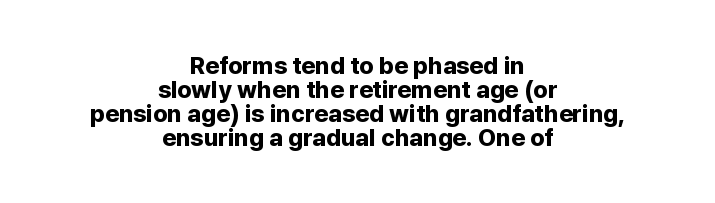
{"italic": "no", "bold": "yes", "underline": "no", "align": "center", "line_spacing": "tight", "line_spacing_ratio": 1.0, "letter_spacing": "normal", "letter_spacing_em": 0.0, "glyph_px": 24}
